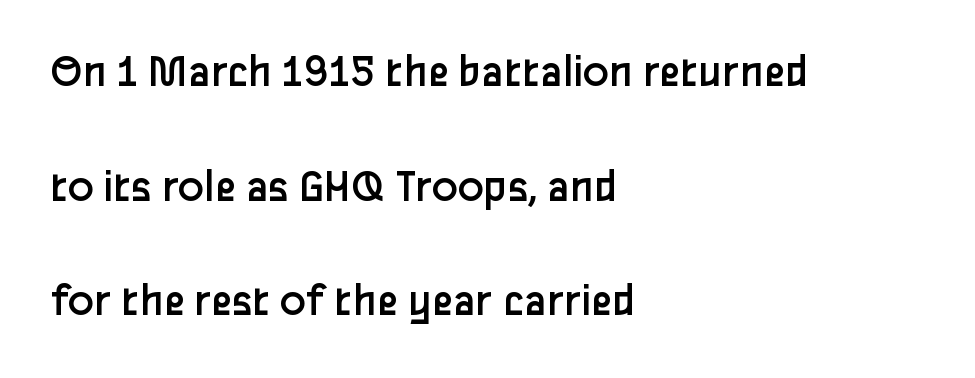
Characters remain perfectly vertical along every line. These glyphs show unthickened strokes, regular width or finer. Spacing between characters is what you'd get straight out of the box. Glance below the letters and you will spot only blank space.
